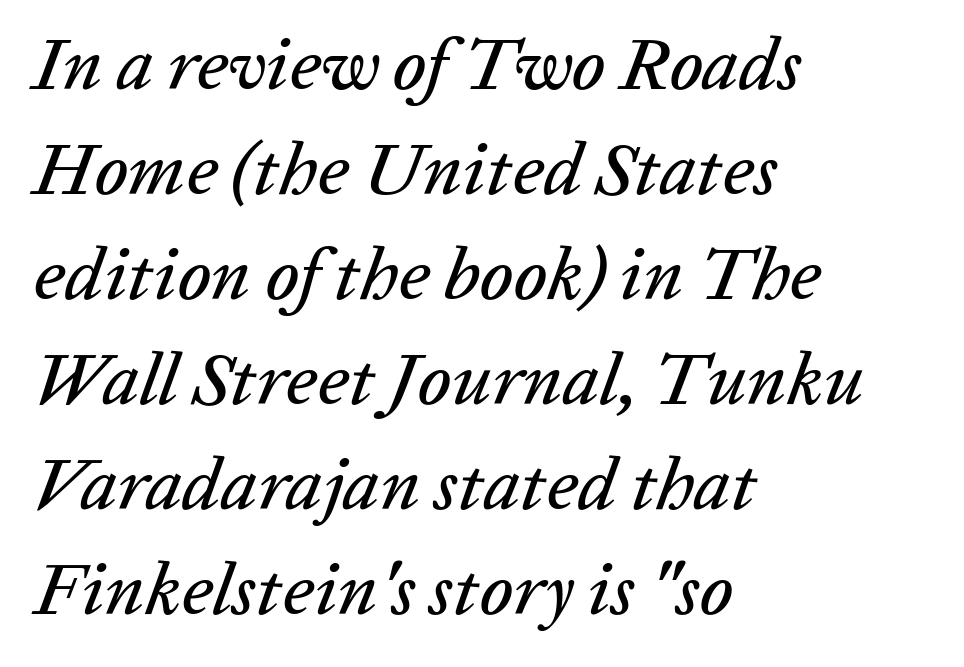
Each word holds together tightly as a unit, with standard inter-letter gaps. Do the characters align in a grid? No, the font is proportional. Typeset ragged right — the left edge is the straight one. Nobody drew a line under any word here. It's the slanting kind of type. The space between consecutive lines is moderate.
